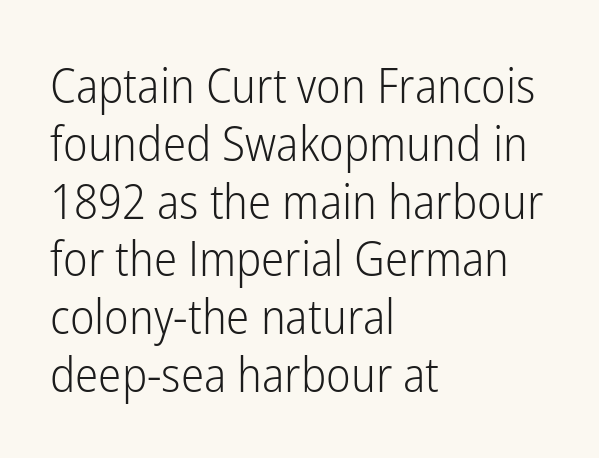
Q: Is the text bold? A: No.
Q: Is the text italic (slanted)? A: No, it is upright.
Q: Is the typeface a serif or a sans-serif typeface? A: Sans-serif.
Q: Is the text underlined? A: No.
Q: How is the paragraph aligned? A: Left-aligned.
Q: Is the spacing between letters normal or unusually wide? A: Normal.
Q: Width (condensed, normal, or wide)? A: Condensed.
Q: Stroke contrast? A: Low.
Q: x-height? A: Medium.
Q: Monospaced? A: No.
